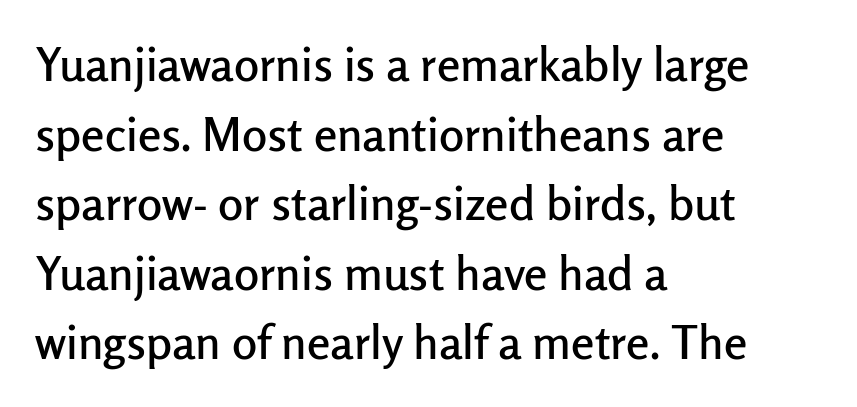
The image shows 47 px sans-serif type, upright; set left-aligned, normal line spacing (1.48x), normal letter spacing, not underlined; low stroke contrast and a medium x-height.
